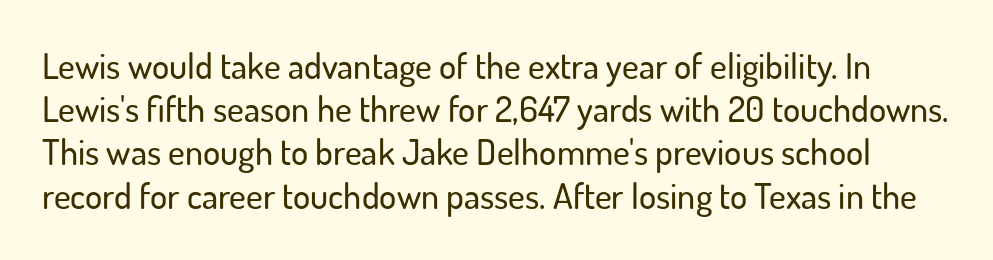
The image shows 36 px sans-serif type, upright; set line spacing 1.2x, normal letter spacing, not underlined; low stroke contrast and a small x-height.
